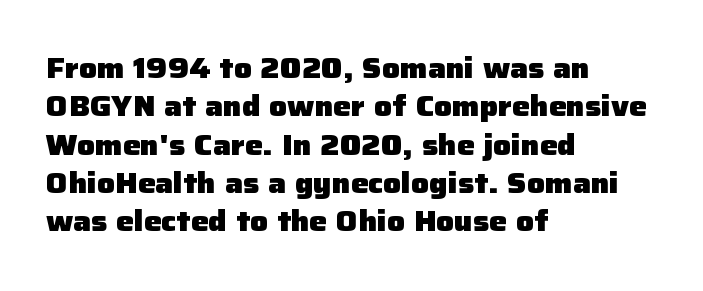
The image shows 28 px heavy sans-serif type, upright; set left-aligned, normal line spacing (1.37x), normal letter spacing, not underlined; low stroke contrast and a medium x-height.
